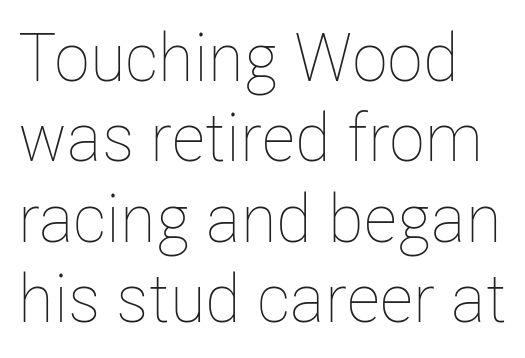
Q: Is the text bold? A: No.
Q: Is the text italic (slanted)? A: No, it is upright.
Q: Is the text underlined? A: No.
Q: Is the spacing between letters normal or unusually wide? A: Normal.
Q: Width (condensed, normal, or wide)? A: Condensed.
Q: Stroke contrast? A: Low.
Q: x-height? A: Medium.
Q: Monospaced? A: No.
